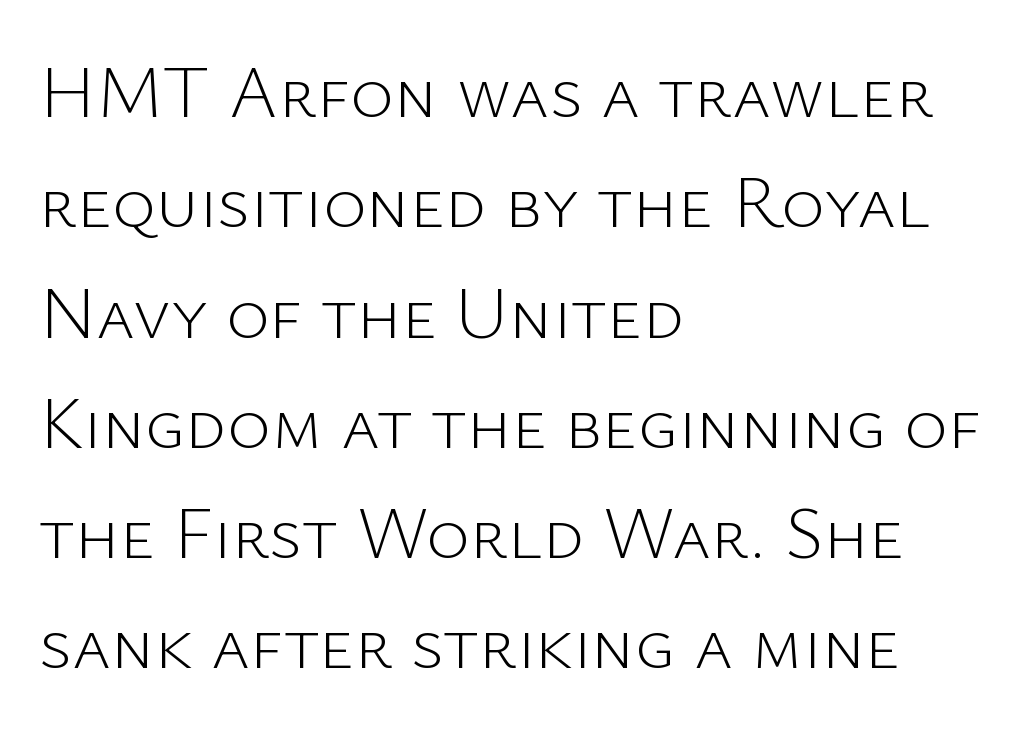
What's the leading like? Ordinary, nothing unusual. Here the designer chose a conventional face with non-uniform glyph widths. Here the glyphs are tracked normally, forming tight word shapes. Posture: upright roman. Weight: regular or lighter. Does the type have serifs? No, each stem ends abruptly.
